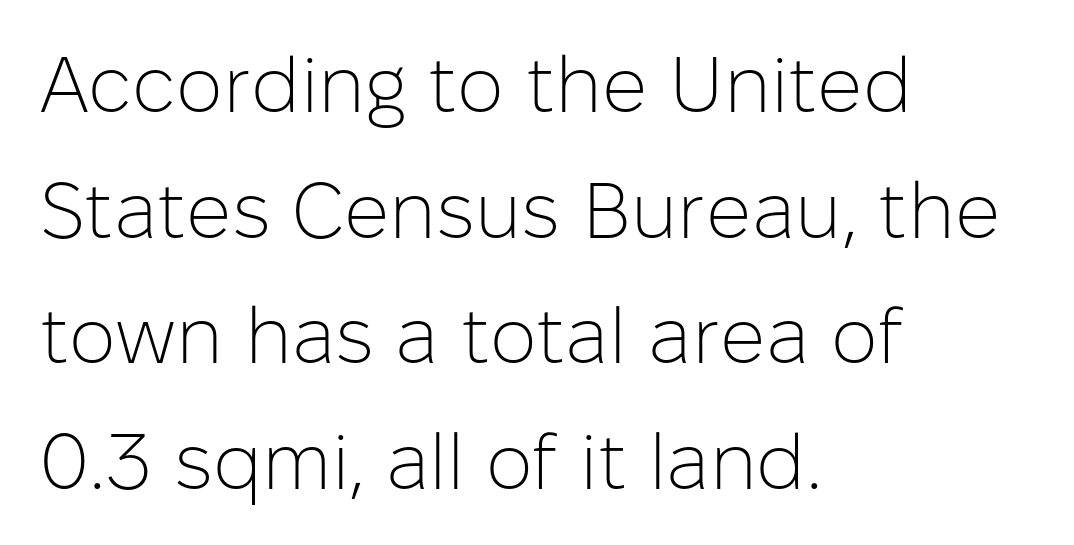
{"serif": "no", "italic": "no", "bold": "no", "weight": "light", "width": "normal", "stroke_contrast": "low", "x_height": "medium", "monospaced": "no", "underline": "no", "align": "left", "line_spacing": "normal", "line_spacing_ratio": 1.59, "letter_spacing": "normal", "letter_spacing_em": 0.0, "glyph_px": 79}
